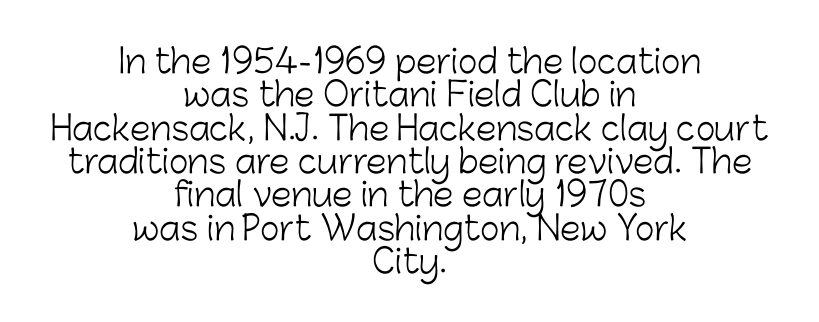
Q: Is the text bold? A: No.
Q: Is the text italic (slanted)? A: No, it is upright.
Q: Is the typeface a serif or a sans-serif typeface? A: Sans-serif.
Q: Is the text underlined? A: No.
Q: How is the paragraph aligned? A: Centered.
Q: Is the spacing between letters normal or unusually wide? A: Normal.
Q: Is the spacing between lines tight, normal or loose? A: Tight.
Q: Width (condensed, normal, or wide)? A: Normal.
Q: Stroke contrast? A: Low.
Q: x-height? A: Medium.
Q: Monospaced? A: No.
